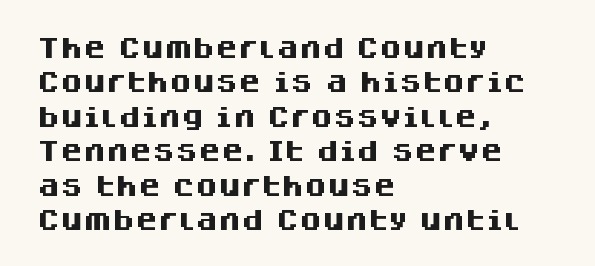
Is the letter spacing exaggerated? No — it looks like the ordinary default. Reading down the block, your eye returns to a fixed left position each line. Heavy-handed strokes throughout: this text is bold. Just letters on the line, the space beneath them empty. Baseline-to-baseline distance is the conventional proportion of letter height. A roman cut, with each character standing at attention.
